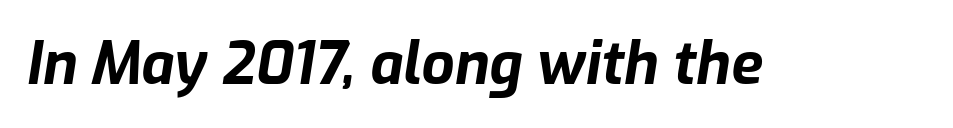
The image shows 58 px bold type, italic (leaning right); set normal letter spacing, not underlined; low stroke contrast and a medium x-height.
